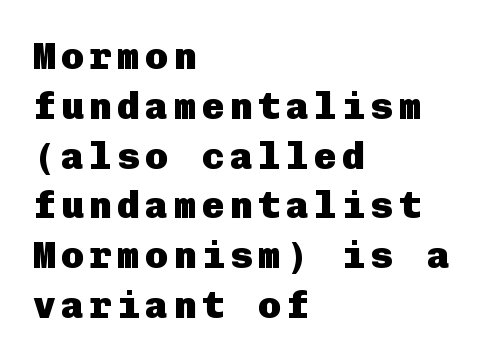
The image shows 38 px heavy sans-serif type, upright; set left-aligned, normal line spacing (1.31x), not underlined; low stroke contrast and a medium x-height.
